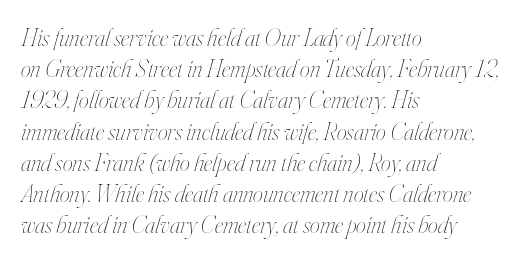
Q: Is the text bold? A: No.
Q: Is the text italic (slanted)? A: Yes, it leans right by about 16 degrees.
Q: Is the text underlined? A: No.
Q: How is the paragraph aligned? A: Left-aligned.
Q: Is the spacing between letters normal or unusually wide? A: Normal.
Q: Is the spacing between lines tight, normal or loose? A: Normal.
